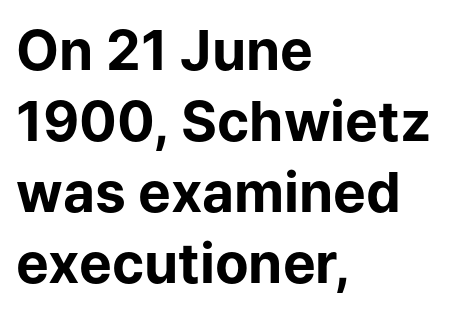
Where is the straight margin? On the left. Varying glyph widths throughout — classic text-font behaviour. Line spacing here is normal. In terms of posture, this sample is upright. Tracking value appears to be zero — textbook default spacing. Note: no serifs on the glyphs.
